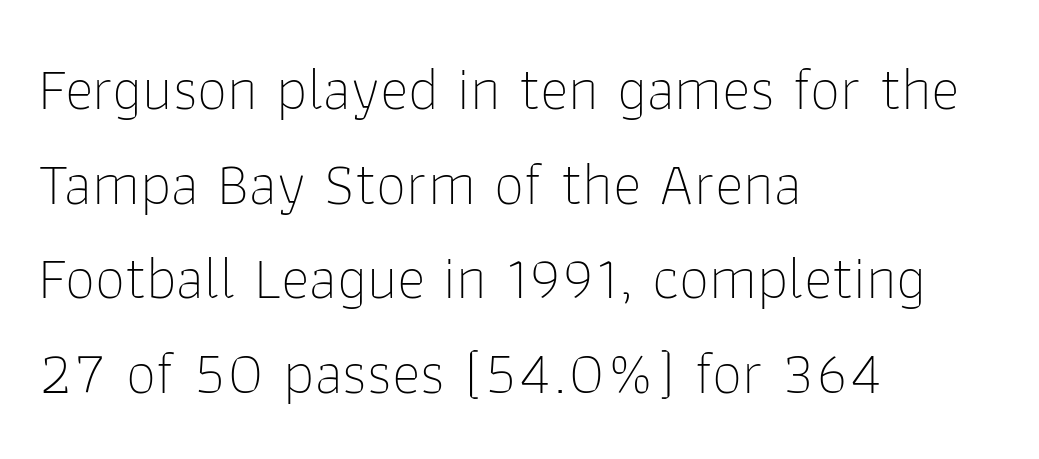
Examine the stroke ends and you'll find no serifs. No heavy texture on the line: the type isn't bold. Character widths vary here, with narrow letters taking less room than wide ones. The paragraph has a hard left edge and a soft right edge.
